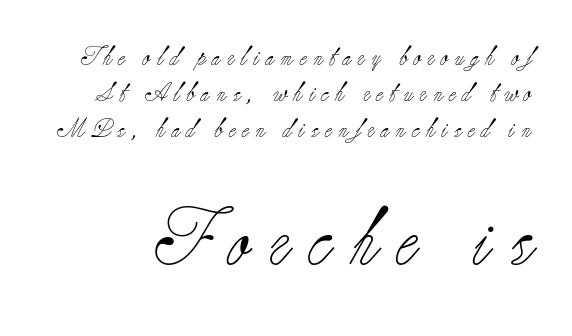
Q: Is the text bold? A: No.
Q: Is the text italic (slanted)? A: Yes.
Q: Is the typeface a serif or a sans-serif typeface? A: Serif.
Q: Is the text underlined? A: No.
Q: Is the spacing between letters normal or unusually wide? A: Unusually wide.
Q: Which block of text is set in a larger size, the first (top) or the second (bottom)? A: The second (bottom) one.
Q: Width (condensed, normal, or wide)? A: Normal.
Q: Stroke contrast? A: Low.
Q: x-height? A: Small.
Q: Monospaced? A: No.
